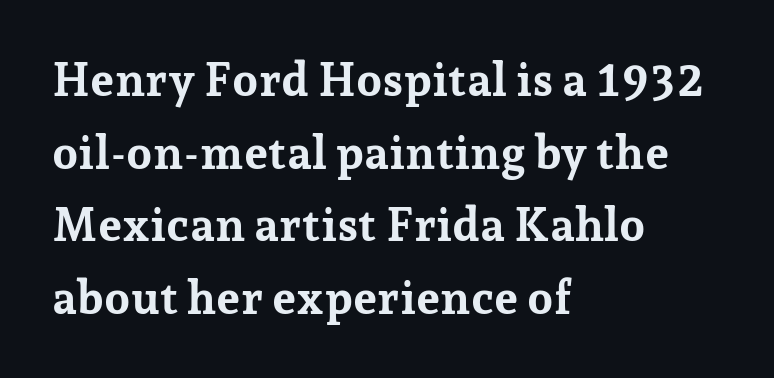
The image shows 46 px bold serif type, upright; set left-aligned, normal line spacing (1.58x), normal letter spacing, not underlined; low stroke contrast and a medium x-height.
